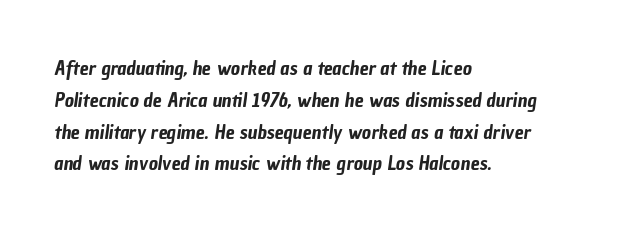
Horizontal alignment here is leftward, the default for most running prose. A typesetter would call this leading conventional body-copy spacing. The space beneath each line is pristine and unruled. This sample uses plain, unmodified letter spacing.
